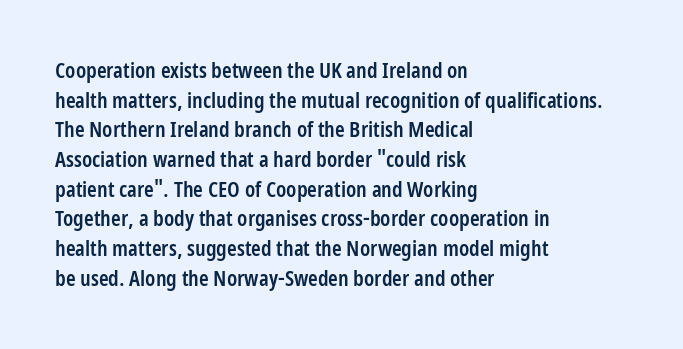
{"italic": "no", "bold": "semi", "underline": "no", "align": "left", "line_spacing": "normal", "line_spacing_ratio": 1.35, "letter_spacing": "normal", "letter_spacing_em": 0.0, "glyph_px": 22}
